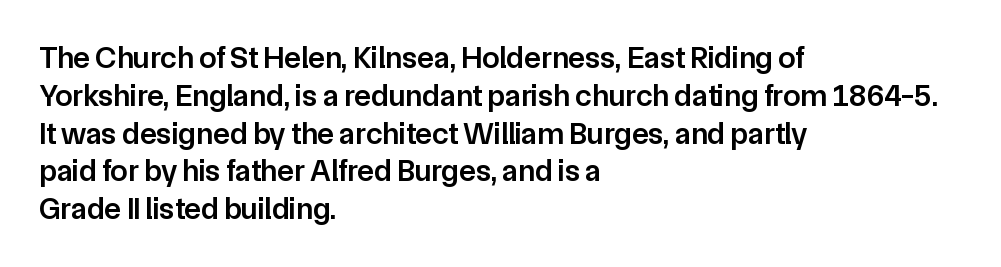
Q: Is the text bold? A: Semi-bold.
Q: Is the text italic (slanted)? A: No, it is upright.
Q: Is the typeface a serif or a sans-serif typeface? A: Sans-serif.
Q: Is the text underlined? A: No.
Q: How is the paragraph aligned? A: Left-aligned.
Q: Is the spacing between letters normal or unusually wide? A: Normal.
Q: Width (condensed, normal, or wide)? A: Normal.
Q: Stroke contrast? A: Low.
Q: x-height? A: Medium.
Q: Monospaced? A: No.
